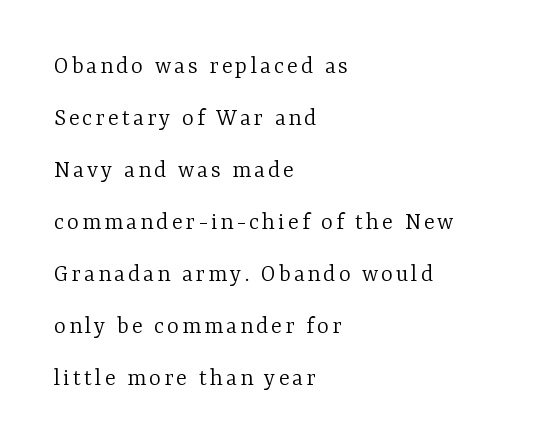
{"italic": "no", "bold": "no", "underline": "no", "align": "left", "line_spacing": "loose", "line_spacing_ratio": 2.08, "glyph_px": 25}
